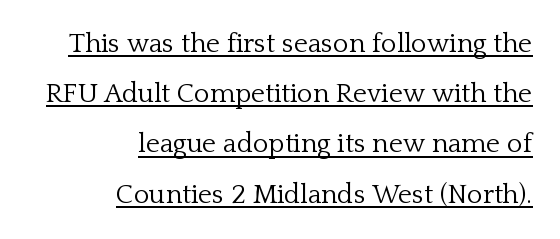
{"italic": "no", "bold": "no", "underline": "yes", "align": "right", "line_spacing_ratio": 1.86, "letter_spacing": "normal", "letter_spacing_em": 0.0, "glyph_px": 27}
